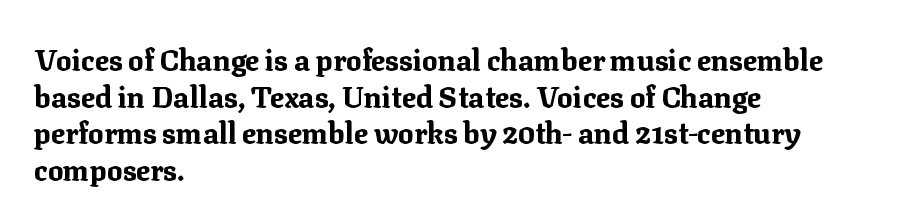
Q: Is the text bold? A: Yes.
Q: Is the text italic (slanted)? A: No, it is upright.
Q: Is the typeface a serif or a sans-serif typeface? A: Serif.
Q: Is the text underlined? A: No.
Q: How is the paragraph aligned? A: Left-aligned.
Q: Is the spacing between letters normal or unusually wide? A: Normal.
Q: Is the spacing between lines tight, normal or loose? A: Normal.
Q: Width (condensed, normal, or wide)? A: Normal.
Q: Stroke contrast? A: Medium.
Q: x-height? A: Medium.
Q: Monospaced? A: No.
